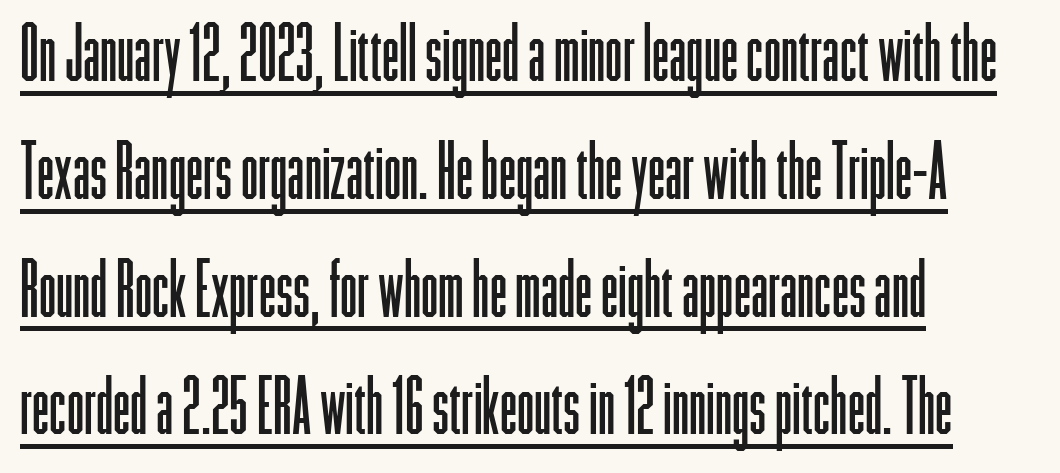
The image shows 78 px light, condensed sans-serif type, upright; set left-aligned, normal line spacing (1.51x), normal letter spacing, underlined; low stroke contrast and a medium x-height.
